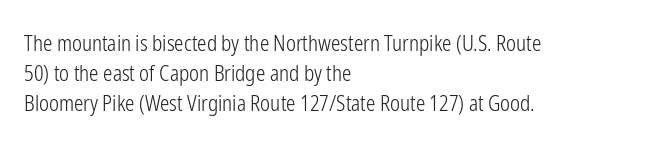
{"italic": "no", "bold": "no", "underline": "no", "align": "left", "line_spacing": "normal", "line_spacing_ratio": 1.43, "letter_spacing": "normal", "letter_spacing_em": 0.0, "glyph_px": 21}
